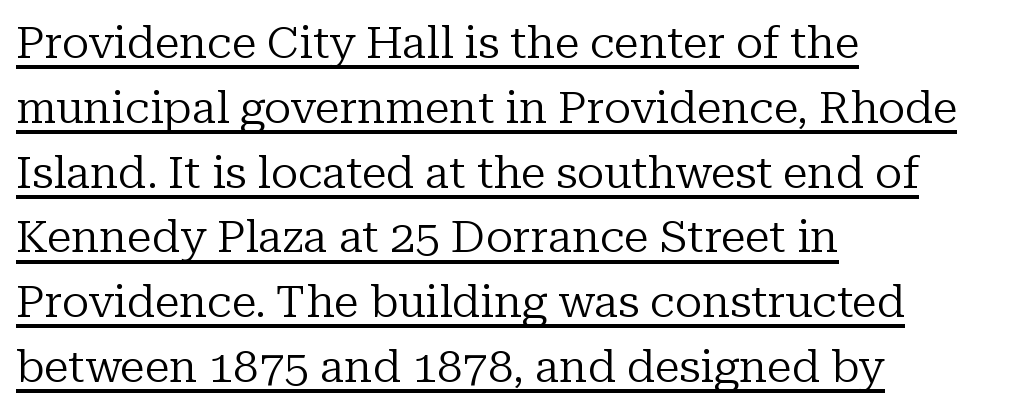
Q: Is the text bold? A: No.
Q: Is the text italic (slanted)? A: No, it is upright.
Q: Is the typeface a serif or a sans-serif typeface? A: Serif.
Q: Is the text underlined? A: Yes.
Q: How is the paragraph aligned? A: Left-aligned.
Q: Is the spacing between letters normal or unusually wide? A: Normal.
Q: Is the spacing between lines tight, normal or loose? A: Normal.
Q: Width (condensed, normal, or wide)? A: Normal.
Q: Stroke contrast? A: Low.
Q: x-height? A: Medium.
Q: Monospaced? A: No.
